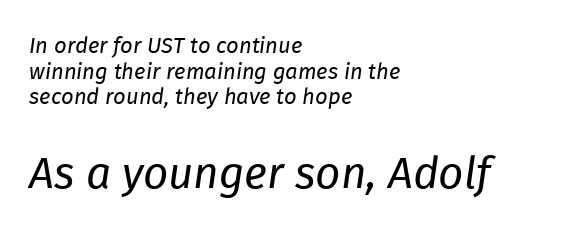
Q: Is the text bold? A: No.
Q: Is the text italic (slanted)? A: Yes, it leans right by about 8 degrees.
Q: Is the text underlined? A: No.
Q: How is the paragraph aligned? A: Left-aligned.
Q: Is the spacing between letters normal or unusually wide? A: Normal.
Q: Which block of text is set in a larger size, the first (top) or the second (bottom)? A: The second (bottom) one.
Q: Width (condensed, normal, or wide)? A: Normal.
Q: Stroke contrast? A: Low.
Q: x-height? A: Medium.
Q: Monospaced? A: No.
